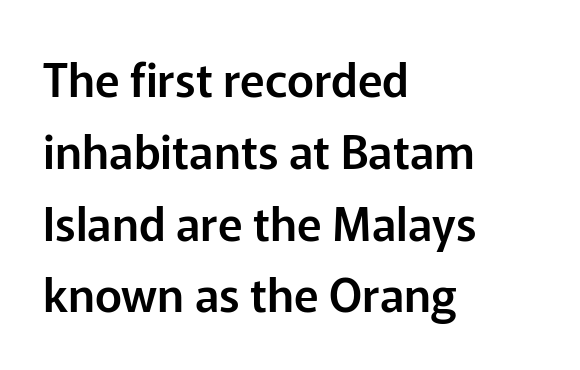
The passage shown is typeset with a sans-serif family. Tracking value appears to be zero — textbook default spacing. The lettering holds an erect, upright posture throughout. Vertically, the passage feels balanced, rows spaced as you'd expect. Descender tails drop into unmarked territory. Each line starts at the same left margin while the right side varies.
